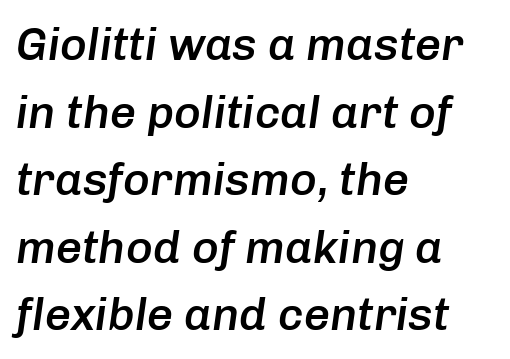
{"italic": "yes", "lean": "right", "slant_degrees": 8, "bold": "semi", "weight": "semibold", "width": "normal", "stroke_contrast": "low", "x_height": "medium", "monospaced": "no", "underline": "no", "align": "left", "line_spacing": "normal", "line_spacing_ratio": 1.47, "letter_spacing": "normal", "letter_spacing_em": 0.0, "glyph_px": 46}
